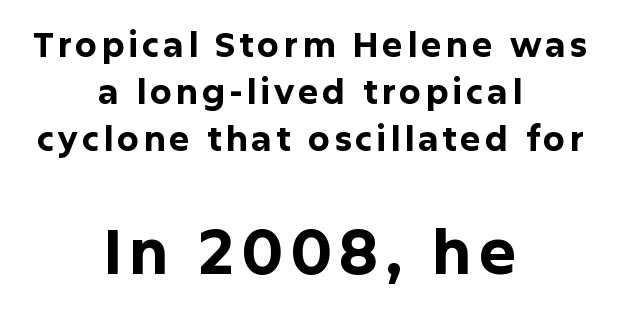
{"serif": "no", "italic": "no", "bold": "yes", "weight": "bold", "width": "normal", "stroke_contrast": "low", "x_height": "medium", "monospaced": "no", "underline": "no", "align": "center", "line_spacing": "normal", "line_spacing_ratio": 1.34, "larger_block": "second", "size_ratio": 1.77, "glyph_px": 62}
